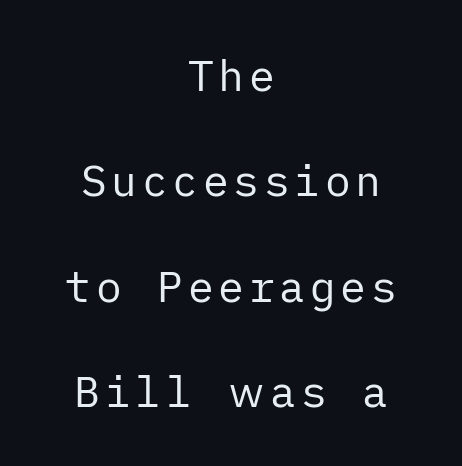
A typesetter would mark this as roman, not italic. A bare baseline throughout the passage. Check where the strokes stop: nothing finishes them off — pure sans. The block of text is sparse from top to bottom, with ample space between rows. Line starts and ends both wander, symmetrically. Summary of weight: not heavy and not bold.
